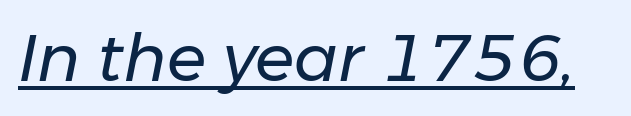
Q: Is the text bold? A: No.
Q: Is the text italic (slanted)? A: Yes, it leans right by about 11 degrees.
Q: Is the text underlined? A: Yes.
Q: Is the spacing between letters normal or unusually wide? A: Normal.
Q: Width (condensed, normal, or wide)? A: Normal.
Q: Stroke contrast? A: Low.
Q: x-height? A: Medium.
Q: Monospaced? A: No.
